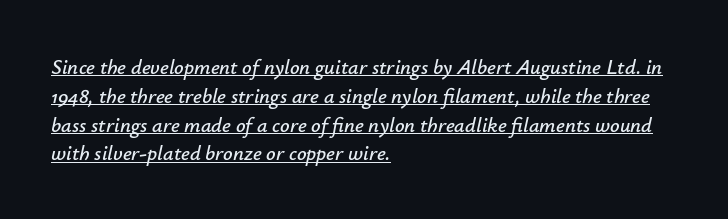
Q: Is the text italic (slanted)? A: Yes, it leans right by about 12 degrees.
Q: Is the text underlined? A: Yes.
Q: How is the paragraph aligned? A: Left-aligned.
Q: Is the spacing between letters normal or unusually wide? A: Normal.
Q: Is the spacing between lines tight, normal or loose? A: Normal.
